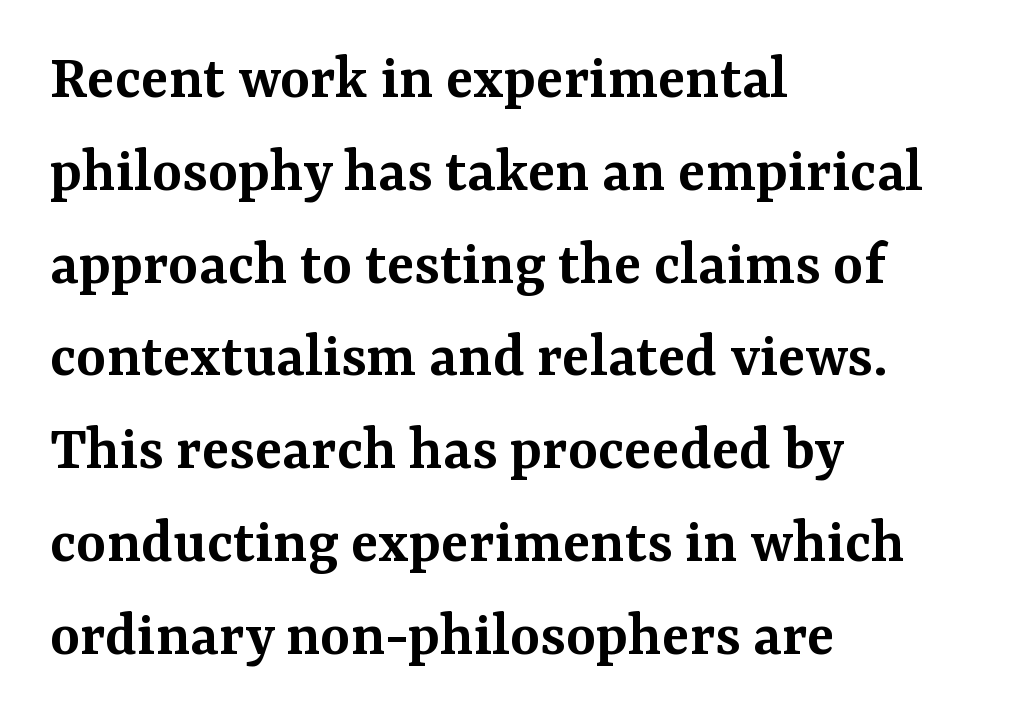
Line spacing here is normal. Heft: intermediate — a semibold. The face used here is seriffed, in the tradition of book romans. This rendering leaves character spacing at its baseline value. Note the varied advance widths — an 'i' is clearly narrower than an 'm'. Rule under the text: the space is simply empty.
